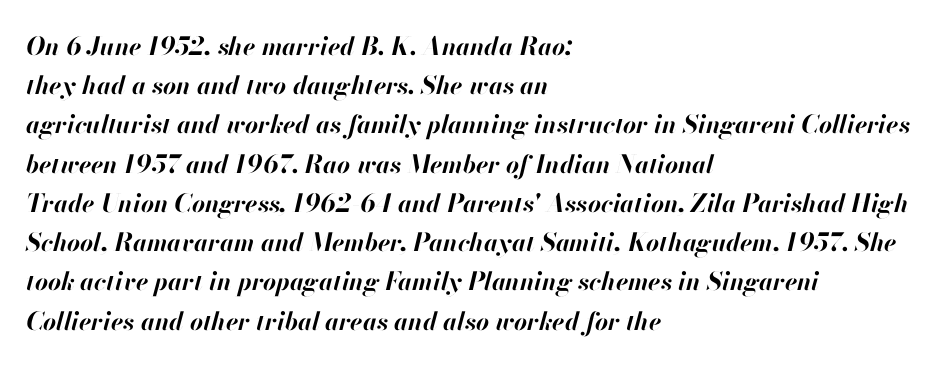
Q: Is the text bold? A: Yes.
Q: Is the text italic (slanted)? A: Yes, it leans right by about 13 degrees.
Q: Is the text underlined? A: No.
Q: How is the paragraph aligned? A: Left-aligned.
Q: Is the spacing between letters normal or unusually wide? A: Normal.
Q: Is the spacing between lines tight, normal or loose? A: Normal.
